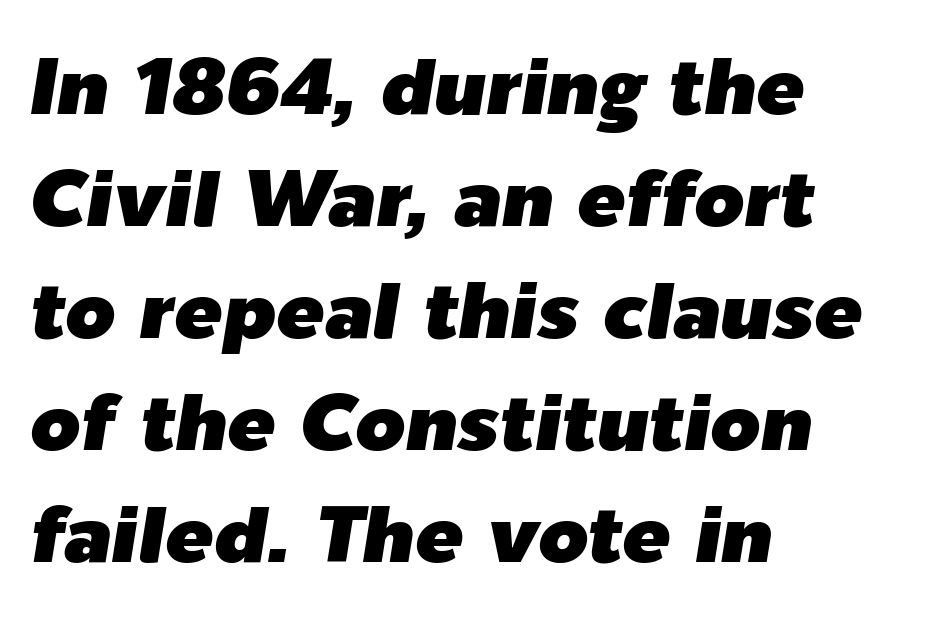
Short and long lines alike share a common starting point at left. Summary of vertical rhythm: regular, with standard interline spacing. This sample uses plain, unmodified letter spacing. The lettering tilts uniformly, giving the passage an italic look. No word sits above an underline.
